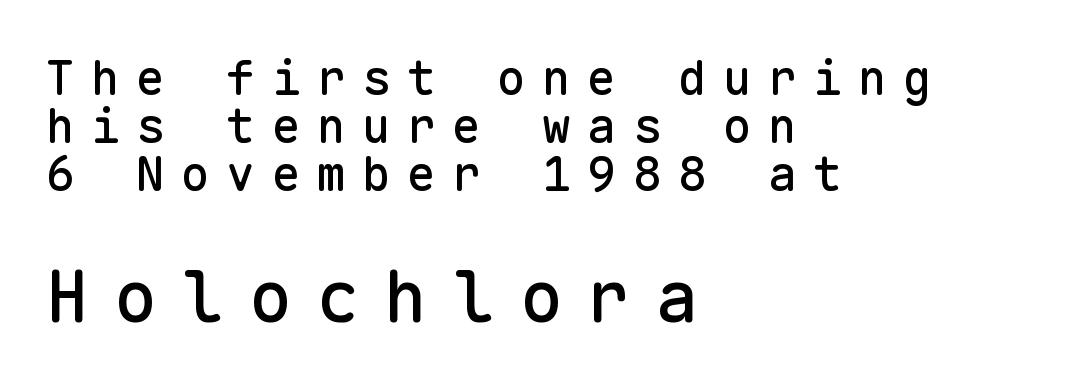
Words appear elongated and porous because spacing is wide. Compared with a centered layout, this one pins lines to the left instead. Type without underlining. The passage shown is typeset with a sans-serif family. Line spacing here is tight.
